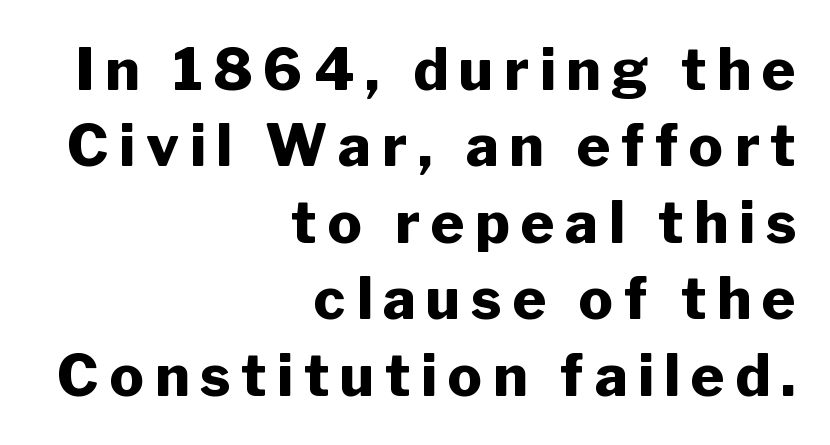
Q: Is the text bold? A: Yes.
Q: Is the text italic (slanted)? A: No, it is upright.
Q: Is the typeface a serif or a sans-serif typeface? A: Sans-serif.
Q: Is the text underlined? A: No.
Q: How is the paragraph aligned? A: Right-aligned.
Q: Is the spacing between lines tight, normal or loose? A: Normal.
Q: Width (condensed, normal, or wide)? A: Normal.
Q: Stroke contrast? A: Low.
Q: x-height? A: Medium.
Q: Monospaced? A: No.
